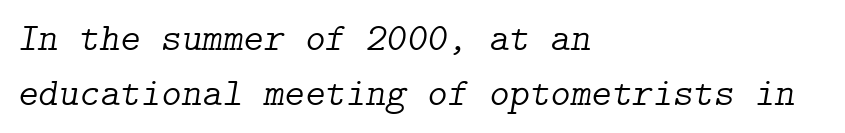
{"serif": "yes", "italic": "yes", "lean": "right", "slant_degrees": 9, "bold": "no", "weight": "light", "width": "normal", "stroke_contrast": "low", "x_height": "medium", "underline": "no", "align": "left", "line_spacing": "normal", "line_spacing_ratio": 1.42, "letter_spacing": "normal", "letter_spacing_em": 0.0, "glyph_px": 39}
